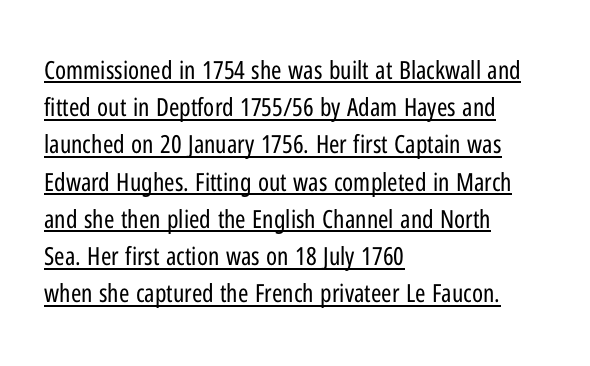
Nothing heavy about these letters — not bold at all. Each word holds together tightly as a unit, with standard inter-letter gaps. Is there any slant? The stems are plumb. This rendering features underlined lettering.
